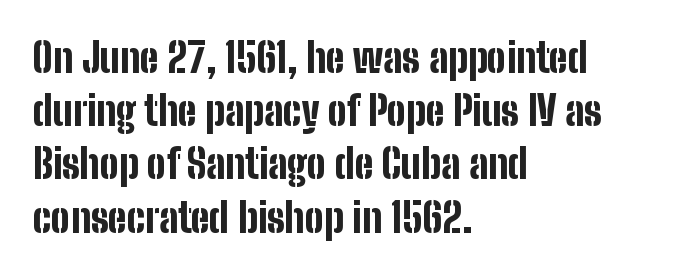
Designer's note — italics off, roman on. You could call the tracking neutral — neither tight nor loose. A normal amount of white space separates one row of letters from the next. Regarding serifs, this sample does without them. This sample has the flowing, uneven cadence of proportional lettering.
